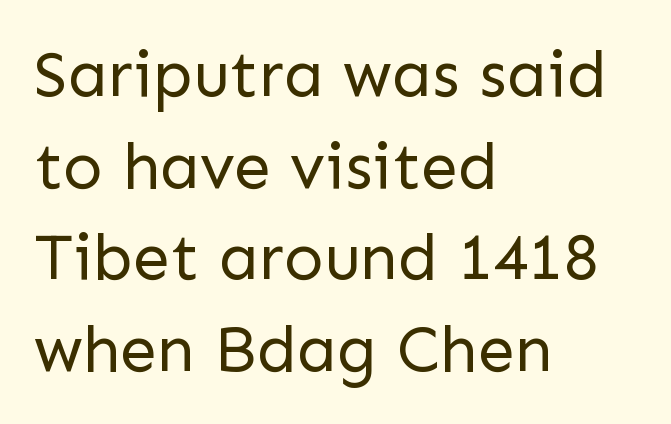
{"serif": "no", "italic": "no", "bold": "no", "weight": "regular", "width": "normal", "stroke_contrast": "low", "x_height": "medium", "monospaced": "no", "underline": "no", "align": "left", "line_spacing": "normal", "line_spacing_ratio": 1.39, "letter_spacing": "normal", "letter_spacing_em": 0.0, "glyph_px": 66}
